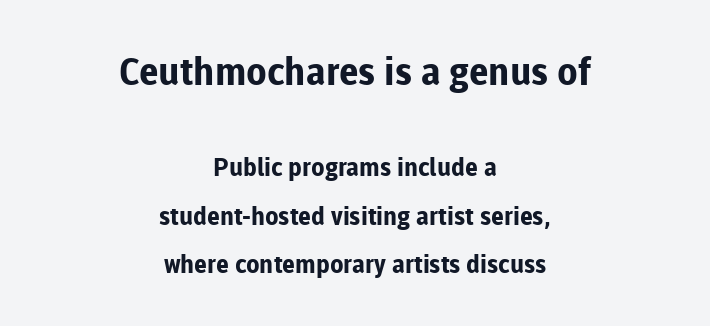
The image shows 38 px bold sans-serif type, upright; set centered, loose line spacing (1.94x), normal letter spacing, not underlined; the first (top) block is 1.52x larger; low stroke contrast and a medium x-height.
